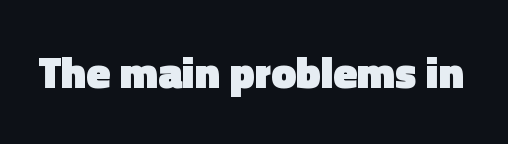
The image shows 44 px heavy sans-serif type, upright; set normal letter spacing, not underlined; a medium x-height.
